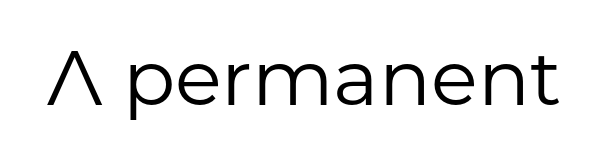
The typeface has the unassuming heft of standard copy or less. In terms of posture, this sample is upright. Students, note that the glyphs here touch the page at normal intervals. A clean baseline with only descenders dipping below it.
